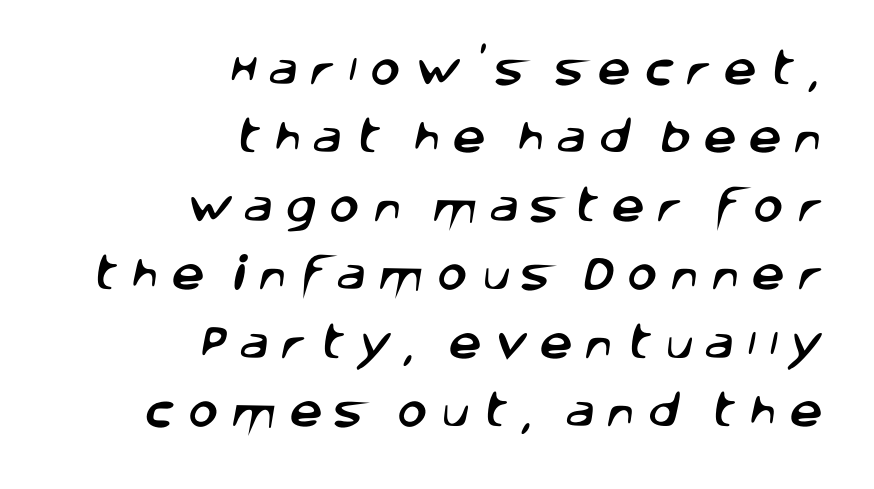
The image shows 37 px sans-serif type; set right-aligned, line spacing 1.85x, unusually wide letter spacing (+0.32 em), not underlined; low stroke contrast and a large x-height.
